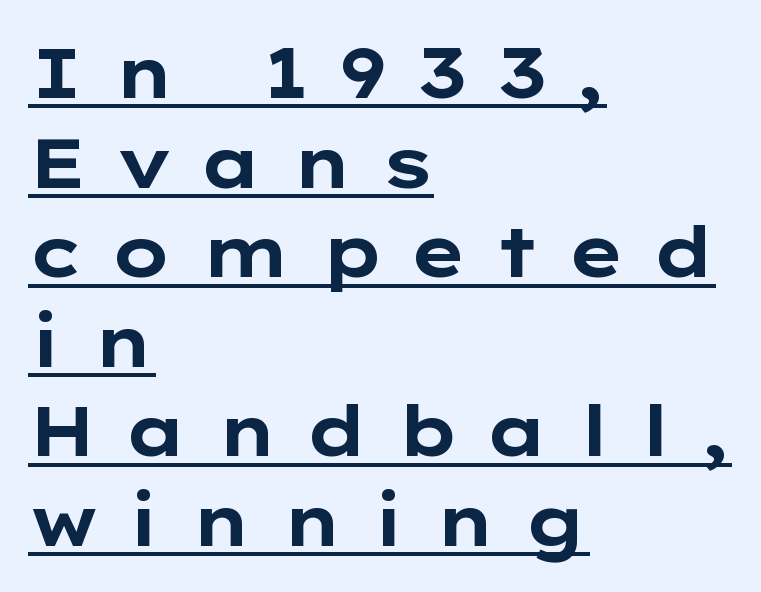
Q: Is the text bold? A: Yes.
Q: Is the text italic (slanted)? A: No, it is upright.
Q: Is the typeface a serif or a sans-serif typeface? A: Sans-serif.
Q: Is the text underlined? A: Yes.
Q: How is the paragraph aligned? A: Left-aligned.
Q: Is the spacing between letters normal or unusually wide? A: Unusually wide.
Q: Is the spacing between lines tight, normal or loose? A: Normal.
Q: Width (condensed, normal, or wide)? A: Wide.
Q: Stroke contrast? A: Low.
Q: x-height? A: Medium.
Q: Monospaced? A: No.
